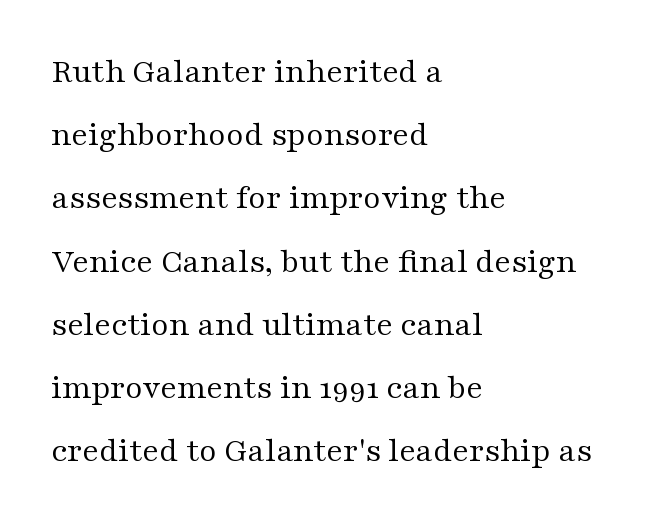
Do the letters lean? They stand straight. Classification — serif. Compared with typical body copy, the letter spacing here is the same. The foot of each line stays bare and open.
